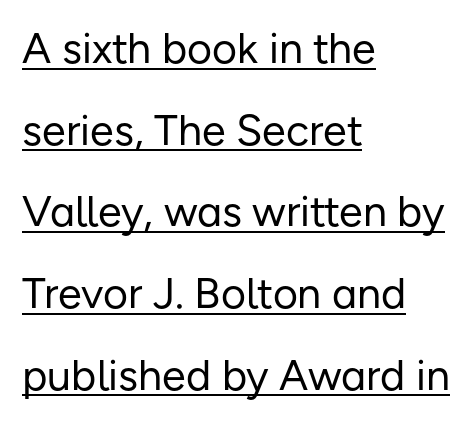
The characters display no serif detailing; their extremities are plain. Varying glyph widths throughout — classic text-font behaviour. Is the letter spacing exaggerated? No — it looks like the ordinary default. Where is the straight margin? On the left. The letters stand upright; this is a roman face.
